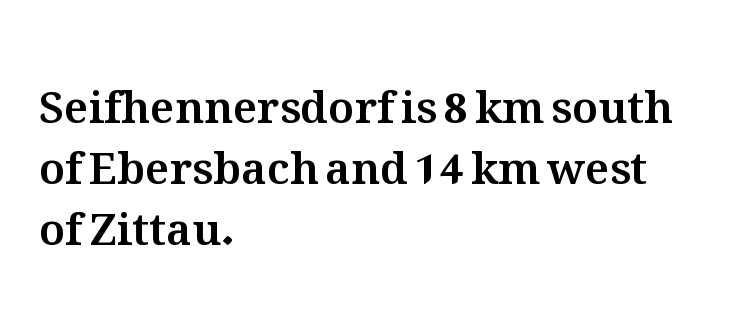
{"italic": "no", "width": "normal", "stroke_contrast": "medium", "x_height": "medium", "monospaced": "no", "underline": "no", "align": "left", "line_spacing": "normal", "line_spacing_ratio": 1.39, "letter_spacing": "normal", "letter_spacing_em": 0.0, "glyph_px": 44}
